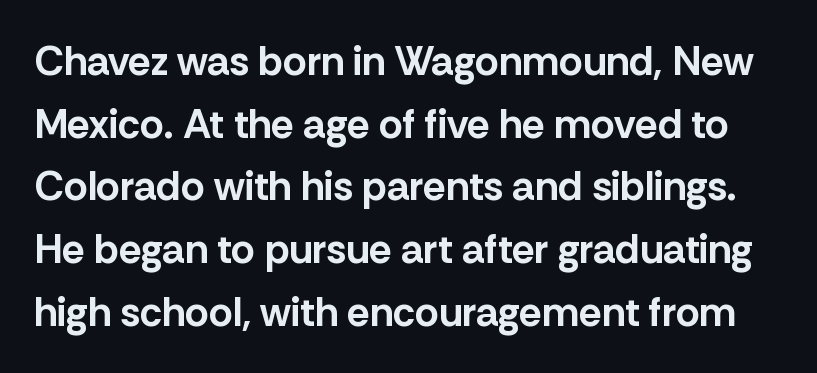
Examine the stroke ends and you'll find no serifs. This block has exactly the height ordinary leading produces. Looks like regular typesetting: each glyph gets only the width it needs. This is the regular roman posture of the typeface.
